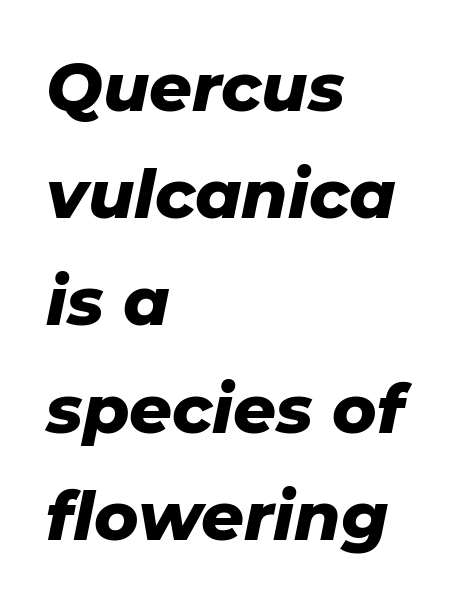
A typesetter would call this proportional, since set widths differ per character. The type is set solid horizontally, with unmodified tracking. Anything drawn beneath the words? Only blank space. Horizontally, the lines are justified to the leading edge only.
